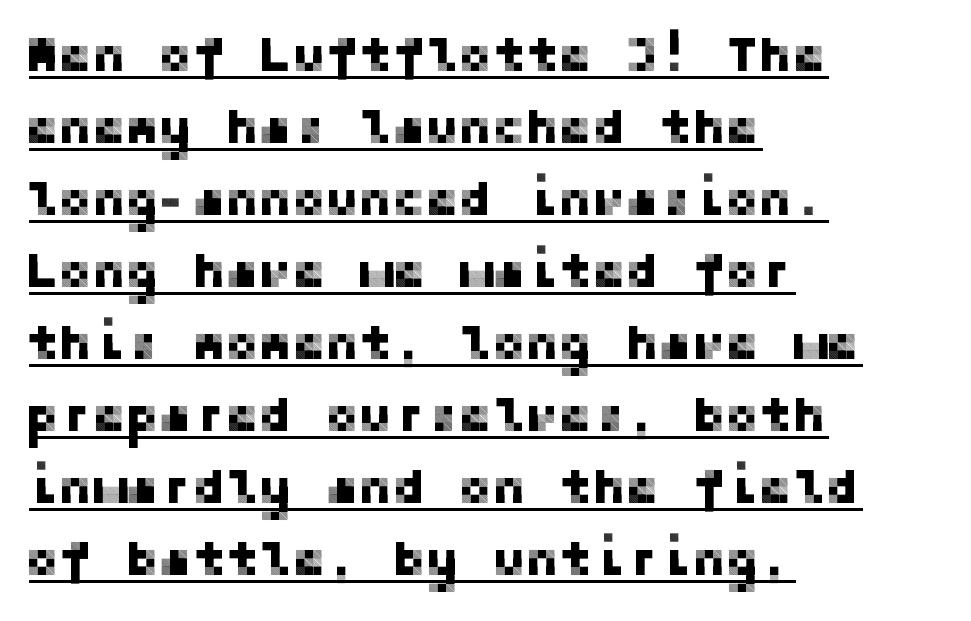
Q: Is the text italic (slanted)? A: No, it is upright.
Q: Is the typeface a serif or a sans-serif typeface? A: Sans-serif.
Q: Is the text underlined? A: Yes.
Q: How is the paragraph aligned? A: Left-aligned.
Q: Is the spacing between letters normal or unusually wide? A: Normal.
Q: Is the spacing between lines tight, normal or loose? A: Normal.
Q: Width (condensed, normal, or wide)? A: Normal.
Q: Stroke contrast? A: Low.
Q: x-height? A: Medium.
